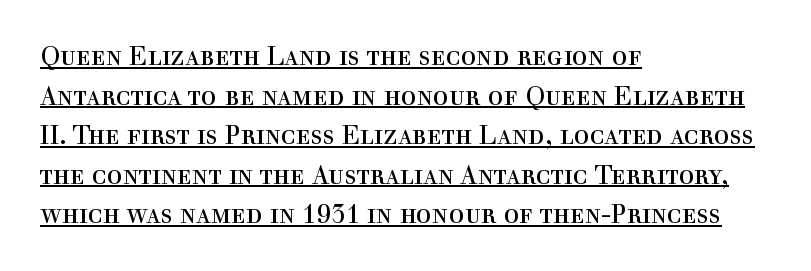
The image shows 26 px text type, upright; set left-aligned, normal line spacing (1.52x), normal letter spacing, underlined.
